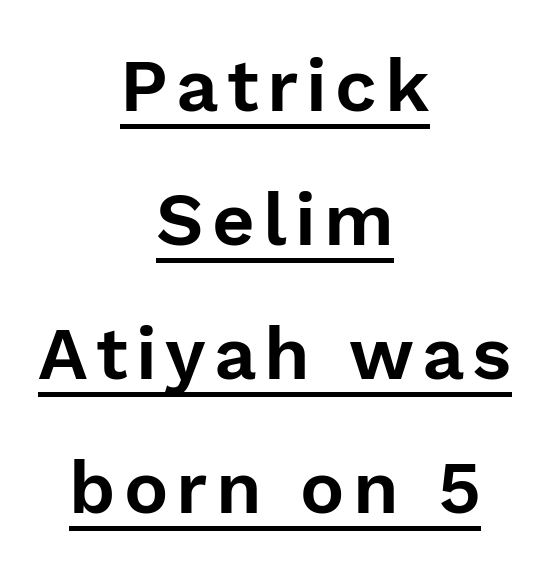
{"serif": "no", "italic": "no", "width": "normal", "stroke_contrast": "low", "x_height": "medium", "monospaced": "no", "underline": "yes", "align": "center", "line_spacing_ratio": 1.81, "glyph_px": 74}
